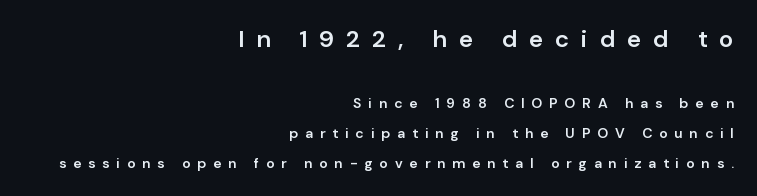
The space between consecutive lines is lavish. A somewhat darkened texture: the type is semibold rather than bold. Each word looks stretched out because of the extra space between its letters. The designer gave the opening block more size than the closing block. The paragraph has a hard right edge and a soft left edge.
